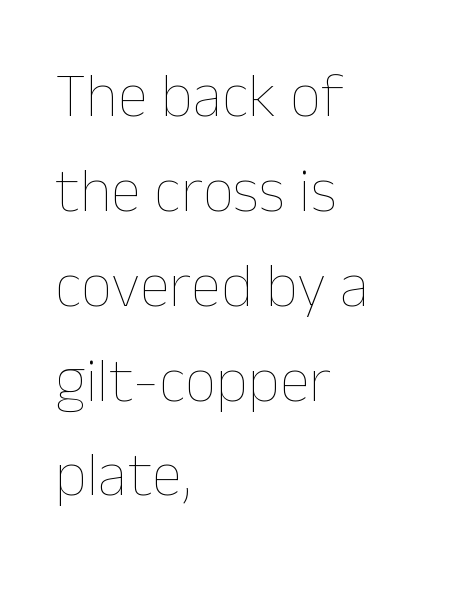
Here the glyphs are tracked normally, forming tight word shapes. The typesetting does not lean heavy: it is not bold. The zone under the glyphs is completely vacant. This rendering uses left alignment, leaving the right contour irregular. These lines sit exactly where default settings would place them. You can tell it's not italic because the verticals are truly vertical.
